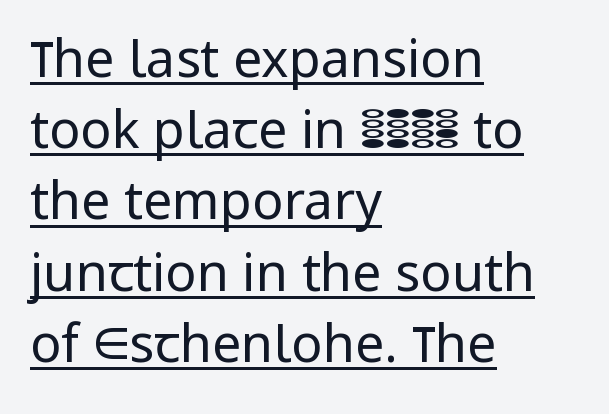
In CSS terms this would be text-align: left. The type sits square on the baseline with zero lean. No feet cap the strokes, marking this as sans-serif type. Check the space under the baseline: a stroke is drawn there. Leading matches the norm, producing a regular column. The horizontal fit of the characters is conventional and even.
